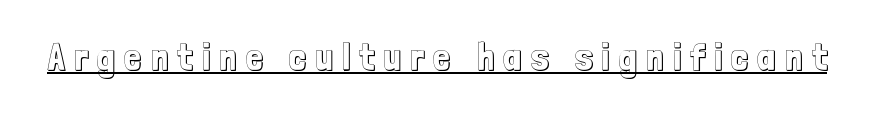
Does a line run under the words? Yes, clearly. Between one letter and the next there's a generous, obvious gap. A roman cut, with each character standing at attention. Spacing verdict: proportional, widths tailored to each character.
